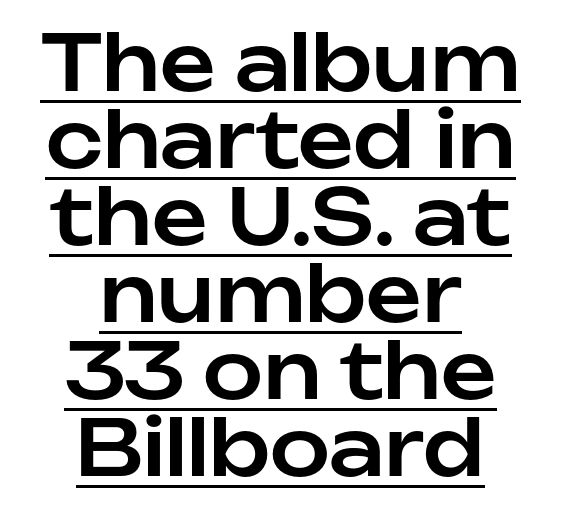
Q: Is the text italic (slanted)? A: No, it is upright.
Q: Is the typeface a serif or a sans-serif typeface? A: Sans-serif.
Q: Is the text underlined? A: Yes.
Q: How is the paragraph aligned? A: Centered.
Q: Is the spacing between letters normal or unusually wide? A: Normal.
Q: Is the spacing between lines tight, normal or loose? A: Tight.
Q: Width (condensed, normal, or wide)? A: Normal.
Q: Stroke contrast? A: Low.
Q: x-height? A: Medium.
Q: Monospaced? A: No.
